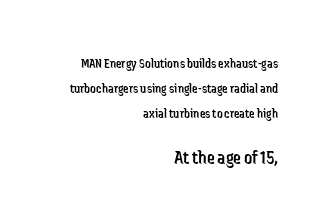
Q: Is the text bold? A: No.
Q: Is the text italic (slanted)? A: No, it is upright.
Q: Is the text underlined? A: No.
Q: How is the paragraph aligned? A: Right-aligned.
Q: Is the spacing between letters normal or unusually wide? A: Normal.
Q: Which block of text is set in a larger size, the first (top) or the second (bottom)? A: The second (bottom) one.
